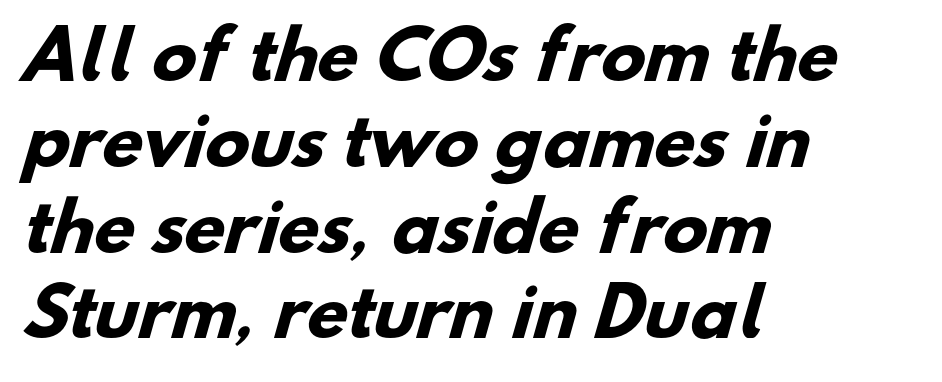
The image shows 66 px heavy sans-serif type; set left-aligned, normal line spacing (1.3x), normal letter spacing, not underlined; low stroke contrast and a small x-height.
